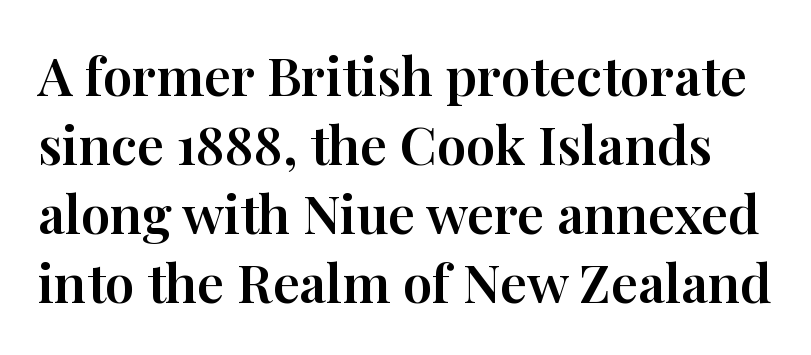
Q: Is the text italic (slanted)? A: No, it is upright.
Q: Is the typeface a serif or a sans-serif typeface? A: Serif.
Q: Is the text underlined? A: No.
Q: Is the spacing between letters normal or unusually wide? A: Normal.
Q: Is the spacing between lines tight, normal or loose? A: Normal.
Q: Width (condensed, normal, or wide)? A: Normal.
Q: Stroke contrast? A: High.
Q: x-height? A: Medium.
Q: Monospaced? A: No.
